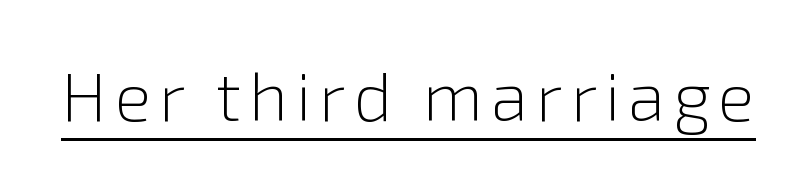
The image shows 69 px light sans-serif type, upright; set underlined; a medium x-height.
